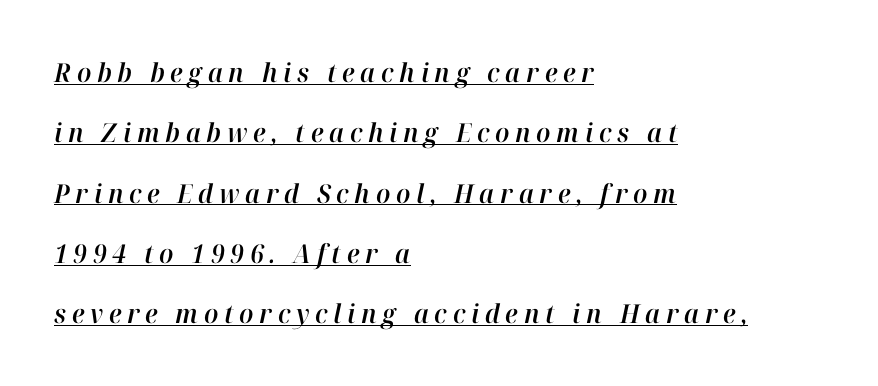
The image shows 26 px text type, italic (leaning right); set left-aligned, loose line spacing (2.32x), unusually wide letter spacing (+0.22 em), underlined.
